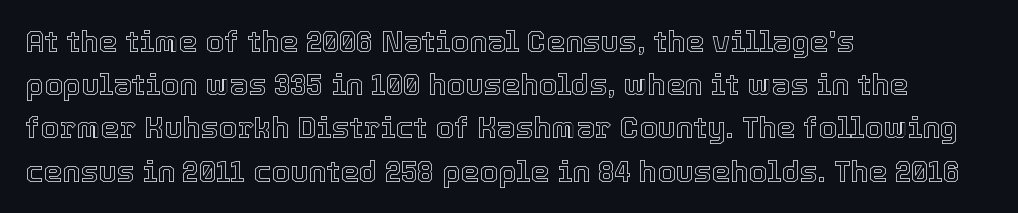
Q: Is the text italic (slanted)? A: No, it is upright.
Q: Is the text underlined? A: No.
Q: How is the paragraph aligned? A: Left-aligned.
Q: Is the spacing between letters normal or unusually wide? A: Normal.
Q: Is the spacing between lines tight, normal or loose? A: Normal.
Q: Width (condensed, normal, or wide)? A: Normal.
Q: x-height? A: Medium.
Q: Monospaced? A: No.
